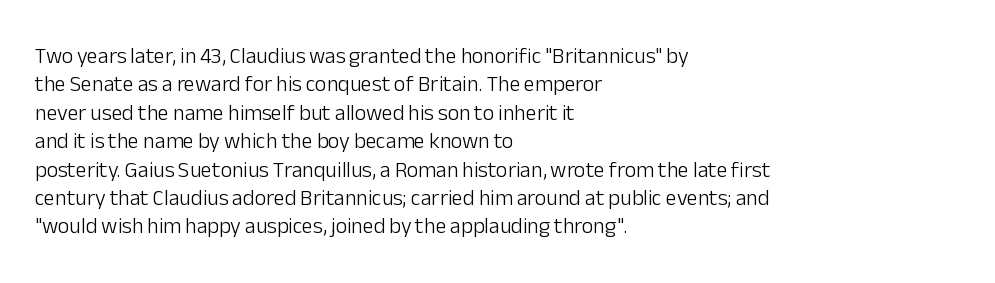
The image shows 22 px text type, upright; set left-aligned, normal line spacing (1.29x), normal letter spacing, not underlined.
